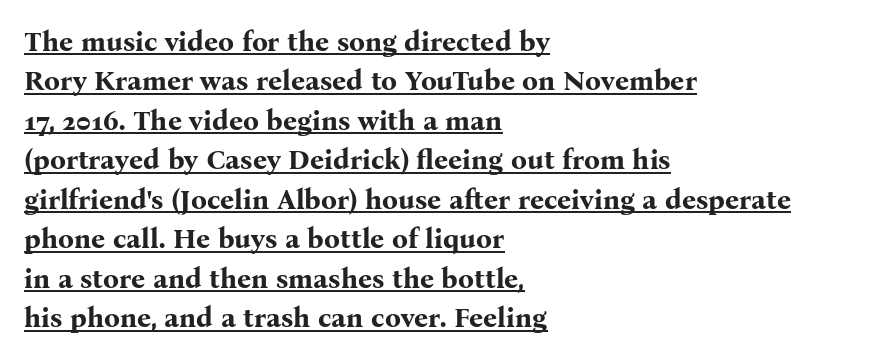
The rendering uses a moderate line-height, typical for paragraphs. You can see a thin bar hugging the bottom of the glyphs. Look at the stroke-to-counter ratio: heavy, a bold. The letters advance in unequal steps, a hallmark of proportional type. Spacing between characters is what you'd get straight out of the box. These lines are composed in type with serifs.
